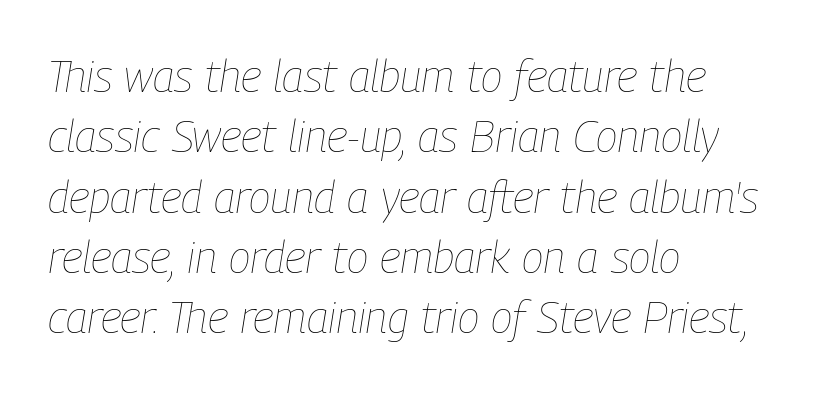
Q: Is the text bold? A: No.
Q: Is the text italic (slanted)? A: Yes, it leans right by about 9 degrees.
Q: Is the text underlined? A: No.
Q: How is the paragraph aligned? A: Left-aligned.
Q: Is the spacing between letters normal or unusually wide? A: Normal.
Q: Is the spacing between lines tight, normal or loose? A: Normal.
Q: Width (condensed, normal, or wide)? A: Condensed.
Q: Stroke contrast? A: Low.
Q: x-height? A: Medium.
Q: Monospaced? A: No.
